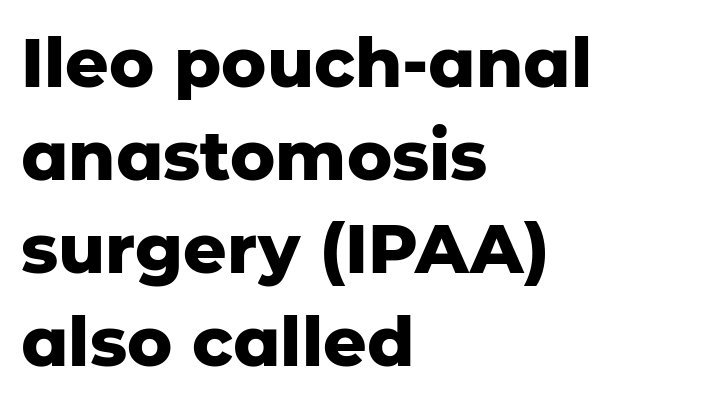
The passage shown is typed in a proportional face where columns would drift. The passage shown is emphatically bold. The typography opts for an upright posture over an oblique one. Is the block centered? No — it sits flush against the left margin.
